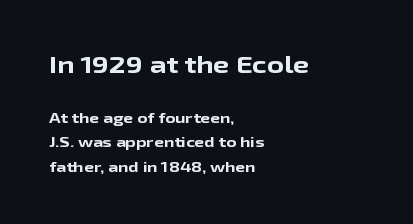
Large over small — that's the arrangement of the two blocks here. Teacher's note: observe the even left margin — that is flush-left alignment. You'd pick this weight for a headline — it's a proper bold. Is the letter spacing exaggerated? No — it looks like the ordinary default. No italicization has been applied; the sample stays upright.
